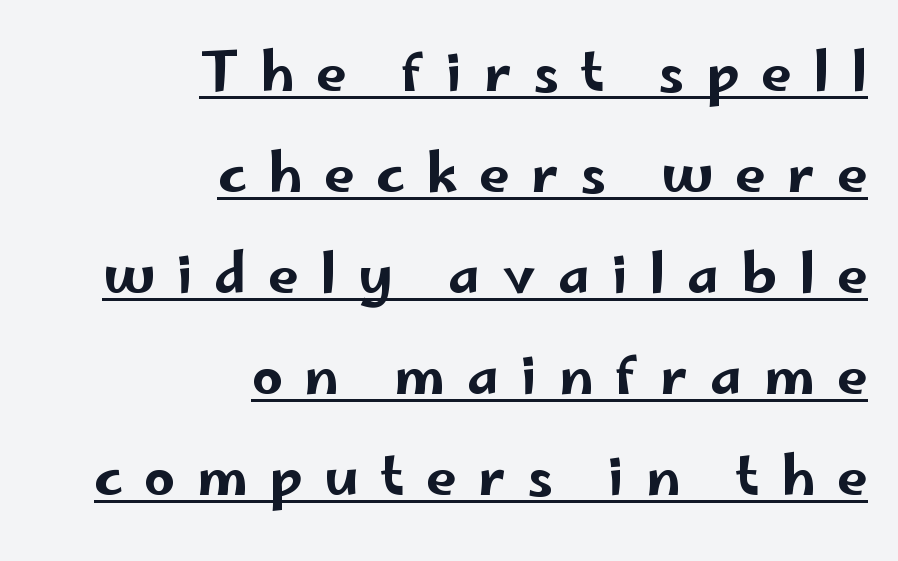
The image shows 54 px wide sans-serif type, upright; set right-aligned, line spacing 1.87x, unusually wide letter spacing (+0.4 em), underlined; low stroke contrast and a small x-height.
